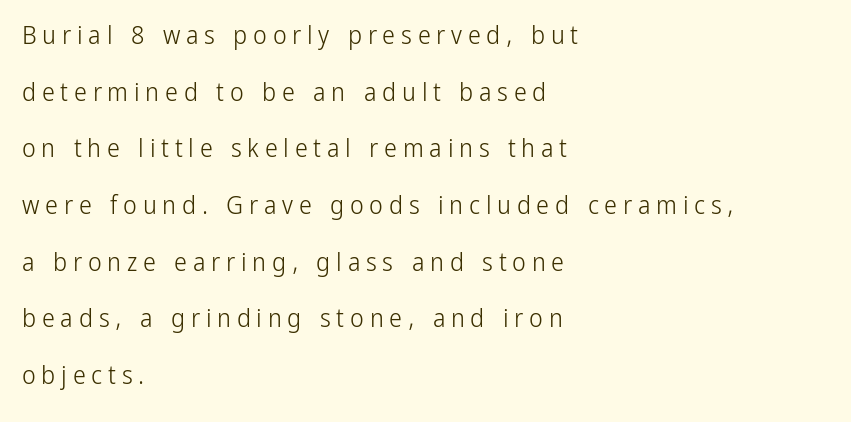
The lines are quadded left. What's the leading like? Stretched, with rows far apart. Do the letters lean? They stand straight. A clean baseline with only descenders dipping below it. No chunkiness to these letters — they're not bold.
